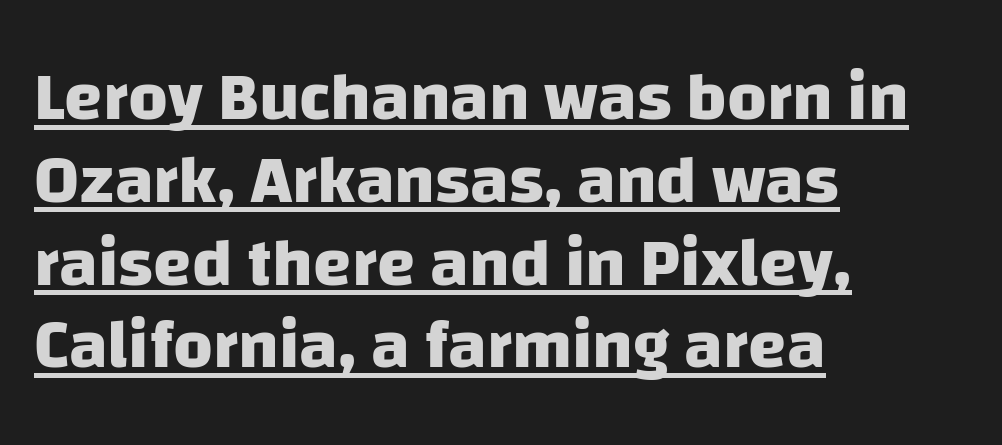
{"serif": "no", "bold": "yes", "weight": "heavy", "width": "normal", "stroke_contrast": "low", "x_height": "large", "monospaced": "no", "underline": "yes", "align": "left", "line_spacing_ratio": 1.2, "letter_spacing": "normal", "letter_spacing_em": 0.0, "glyph_px": 69}
